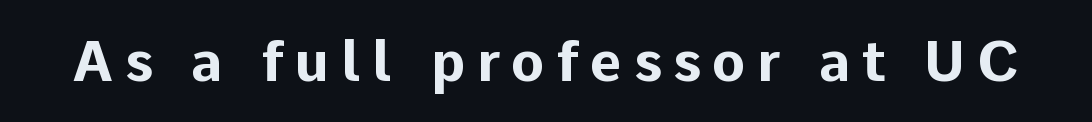
Q: Is the text bold? A: Yes.
Q: Is the text italic (slanted)? A: No, it is upright.
Q: Is the typeface a serif or a sans-serif typeface? A: Sans-serif.
Q: Is the text underlined? A: No.
Q: Is the spacing between letters normal or unusually wide? A: Unusually wide.
Q: Width (condensed, normal, or wide)? A: Normal.
Q: Stroke contrast? A: Low.
Q: x-height? A: Medium.
Q: Monospaced? A: No.
